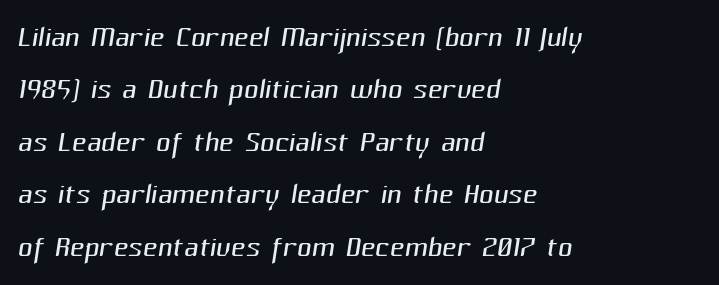
The image shows 40 px light sans-serif type; set left-aligned, normal line spacing (1.31x), normal letter spacing, not underlined; medium stroke contrast and a medium x-height.
